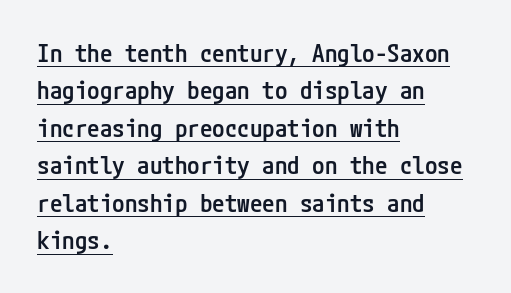
The line-height multiplier appears to be the usual default. No italicization has been applied; the sample stays upright. Compared with an ordinary text face, these strokes are moderately heavier — a semibold. The letters sit at their default tracking, neither squeezed nor spread.
